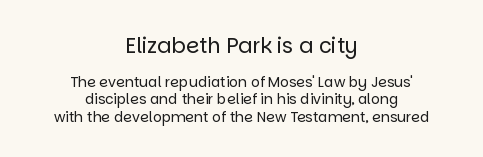
Q: Is the text bold? A: No.
Q: Is the text italic (slanted)? A: No, it is upright.
Q: Is the text underlined? A: No.
Q: How is the paragraph aligned? A: Centered.
Q: Is the spacing between letters normal or unusually wide? A: Normal.
Q: Which block of text is set in a larger size, the first (top) or the second (bottom)? A: The first (top) one.
